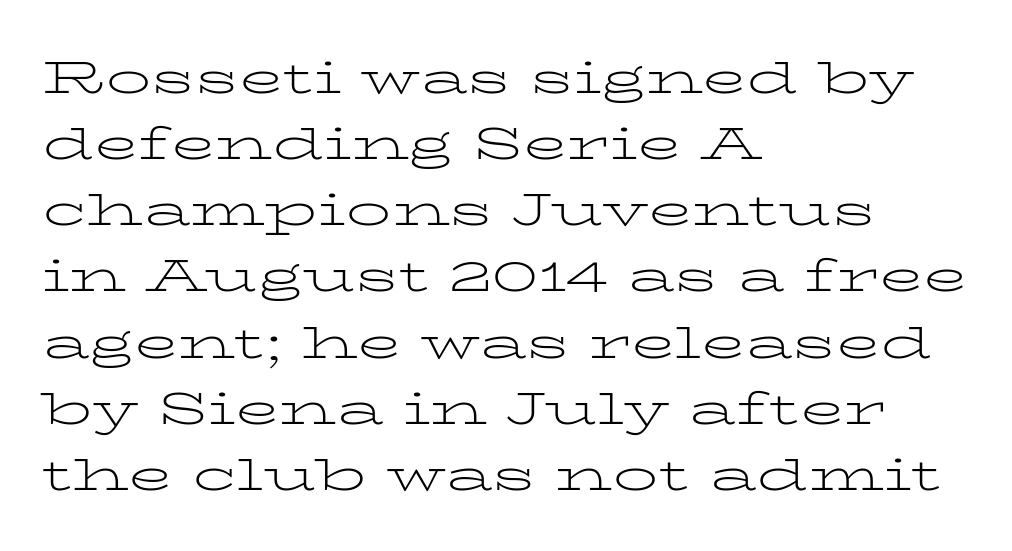
{"serif": "yes", "italic": "no", "bold": "no", "weight": "light", "width": "wide", "stroke_contrast": "low", "x_height": "medium", "monospaced": "no", "underline": "no", "align": "left", "line_spacing": "normal", "line_spacing_ratio": 1.47, "letter_spacing": "normal", "letter_spacing_em": 0.0, "glyph_px": 45}
